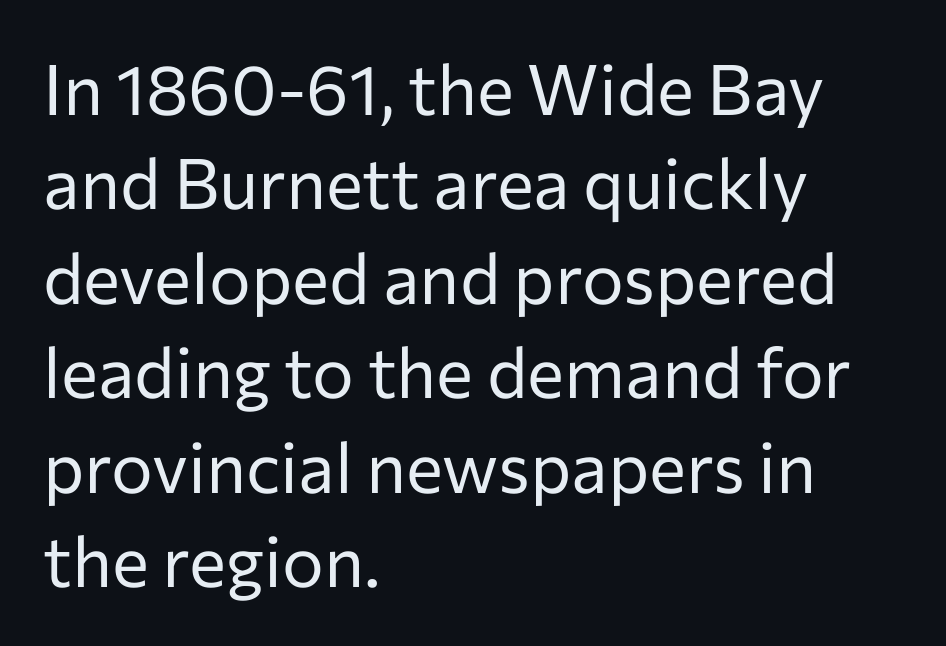
This rendering employs a face without finishing strokes, i.e., a sans-serif. The rag falls on the right side of this text block. Proportional: the letters do not fall into vertical columns. The vertical gap from one line to the next is medium. Heaviness? Minimal to ordinary, like unemphasized prose. The strip under each line holds only bare page.
